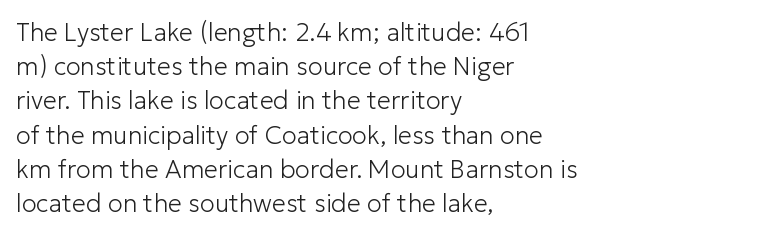
Q: Is the text bold? A: No.
Q: Is the text italic (slanted)? A: No, it is upright.
Q: Is the text underlined? A: No.
Q: How is the paragraph aligned? A: Left-aligned.
Q: Is the spacing between letters normal or unusually wide? A: Normal.
Q: Is the spacing between lines tight, normal or loose? A: Normal.
